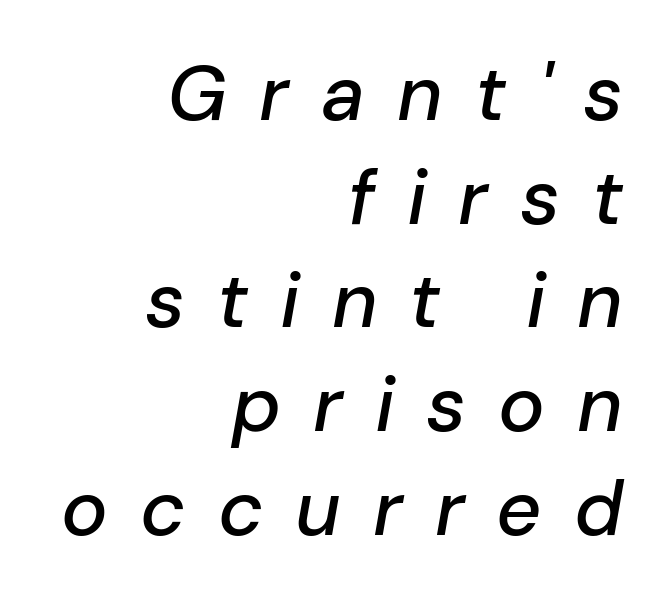
Q: Is the text italic (slanted)? A: Yes, it leans right by about 10 degrees.
Q: Is the text underlined? A: No.
Q: How is the paragraph aligned? A: Right-aligned.
Q: Is the spacing between letters normal or unusually wide? A: Unusually wide.
Q: Is the spacing between lines tight, normal or loose? A: Normal.
Q: Width (condensed, normal, or wide)? A: Normal.
Q: Stroke contrast? A: Low.
Q: x-height? A: Medium.
Q: Monospaced? A: No.
